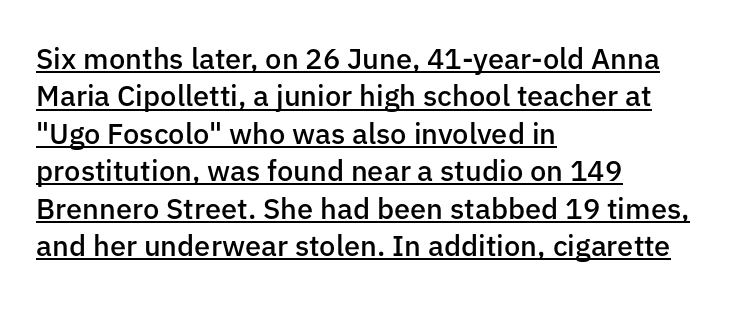
The image shows 29 px semibold sans-serif type, upright; set left-aligned, normal line spacing (1.29x), normal letter spacing, underlined; low stroke contrast and a medium x-height.
